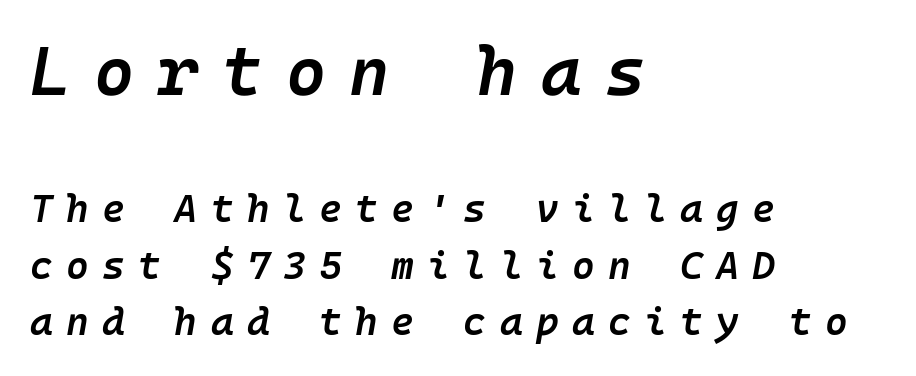
The image shows 69 px semibold type, italic (leaning right); set left-aligned, normal line spacing (1.45x), unusually wide letter spacing (+0.34 em), not underlined; the first (top) block is 1.77x larger; low stroke contrast and a medium x-height.
